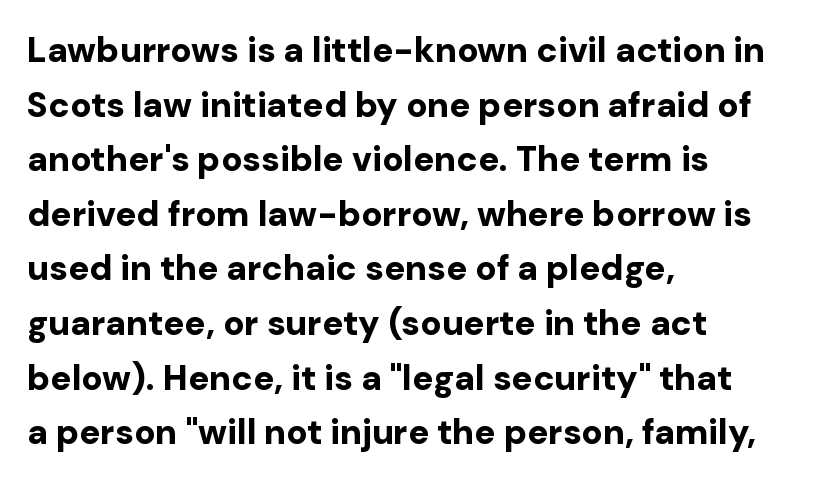
Students, this is bold: see how much ink each stroke carries. Type style note: lacks serifs. Quick note: interline space is typical. Just letters on the line, the space beneath them empty. Between one letter and the next there's only the usual sliver of space. This sample has the flowing, uneven cadence of proportional lettering.
